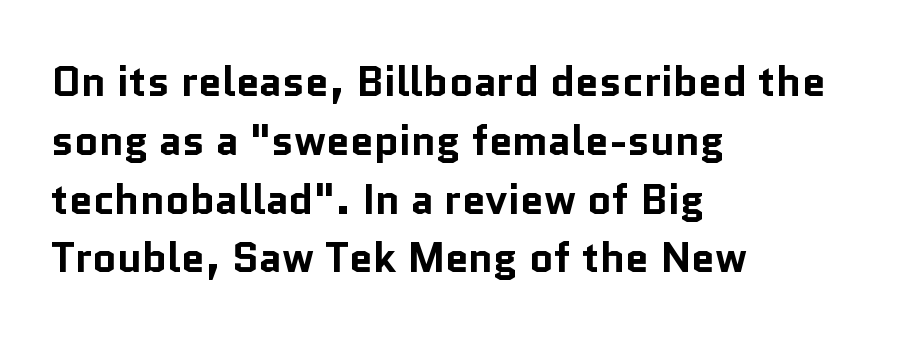
{"serif": "no", "italic": "no", "bold": "yes", "weight": "bold", "width": "normal", "stroke_contrast": "low", "x_height": "medium", "monospaced": "no", "underline": "no", "align": "left", "line_spacing": "normal", "line_spacing_ratio": 1.4, "letter_spacing": "normal", "letter_spacing_em": 0.0, "glyph_px": 42}
